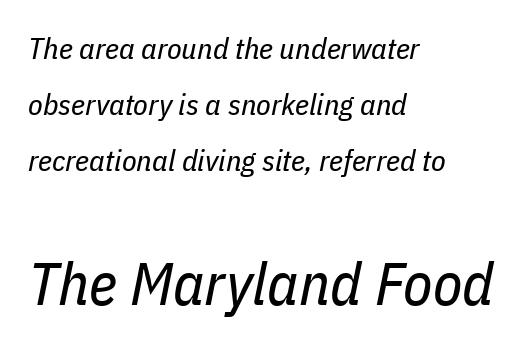
Q: Is the text bold? A: No.
Q: Is the text italic (slanted)? A: Yes, it leans right by about 11 degrees.
Q: Is the text underlined? A: No.
Q: How is the paragraph aligned? A: Left-aligned.
Q: Is the spacing between letters normal or unusually wide? A: Normal.
Q: Which block of text is set in a larger size, the first (top) or the second (bottom)? A: The second (bottom) one.
Q: Width (condensed, normal, or wide)? A: Condensed.
Q: Stroke contrast? A: Low.
Q: x-height? A: Medium.
Q: Monospaced? A: No.
